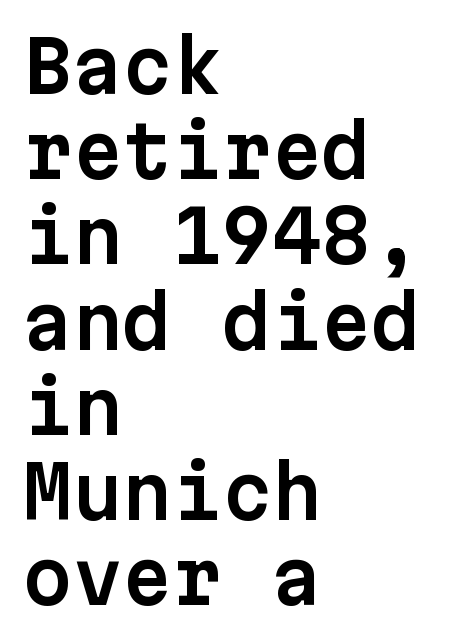
{"serif": "no", "italic": "no", "width": "normal", "stroke_contrast": "low", "x_height": "medium", "monospaced": "yes", "underline": "no", "align": "left", "line_spacing_ratio": 1.2, "letter_spacing": "normal", "letter_spacing_em": 0.0, "glyph_px": 71}
